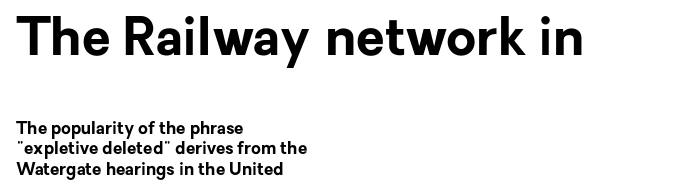
{"serif": "no", "italic": "no", "bold": "yes", "weight": "bold", "width": "normal", "stroke_contrast": "low", "x_height": "medium", "monospaced": "no", "underline": "no", "align": "left", "line_spacing_ratio": 1.21, "letter_spacing": "normal", "letter_spacing_em": 0.0, "larger_block": "first", "size_ratio": 3.06, "glyph_px": 52}
